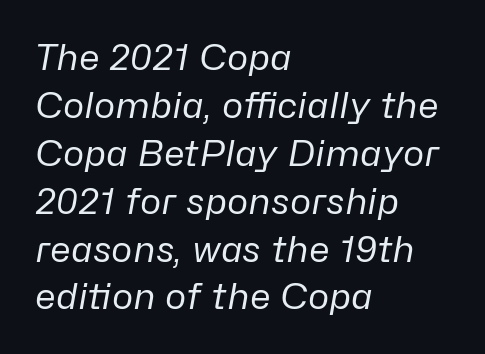
The image shows 36 px regular-weight type, italic (leaning right); set left-aligned, normal line spacing (1.33x), normal letter spacing, not underlined; low stroke contrast and a medium x-height.
